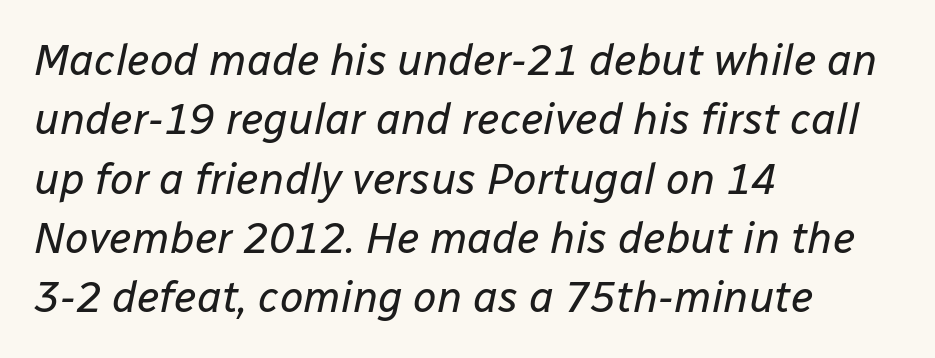
The strokes carry an ordinary text weight at most. The space between consecutive lines is moderate. You can tell it's italic because the verticals aren't actually vertical. Each row of text sits above clean, open space. Nothing unusual about the tracking: characters are spaced as the font intends. The face used here is proportionally spaced, like ordinary book or web type.
